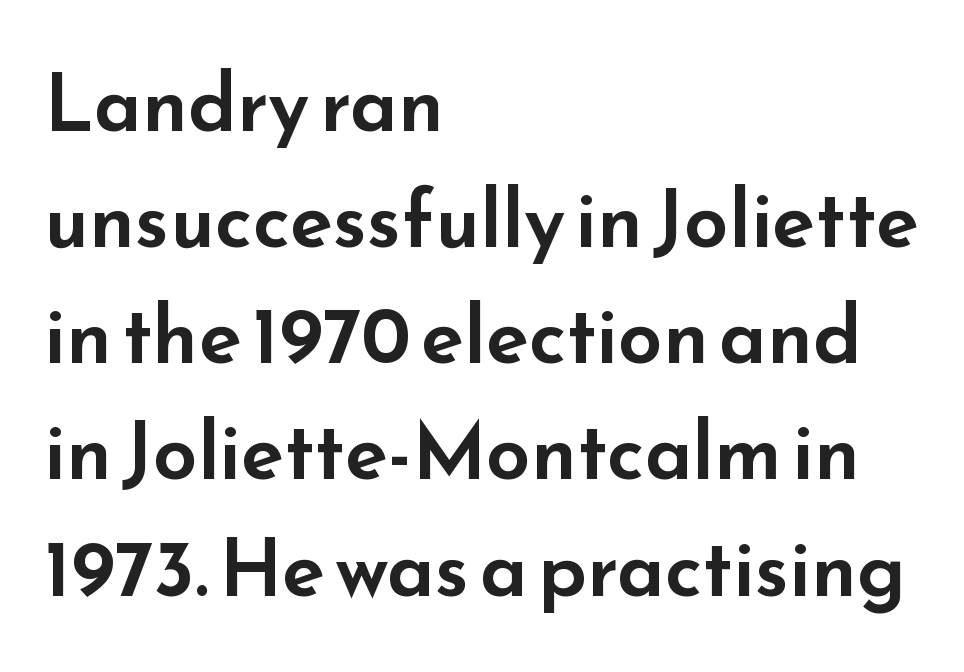
The image shows 79 px wide sans-serif type, upright; set left-aligned, normal line spacing (1.47x), normal letter spacing, not underlined; low stroke contrast and a small x-height.
